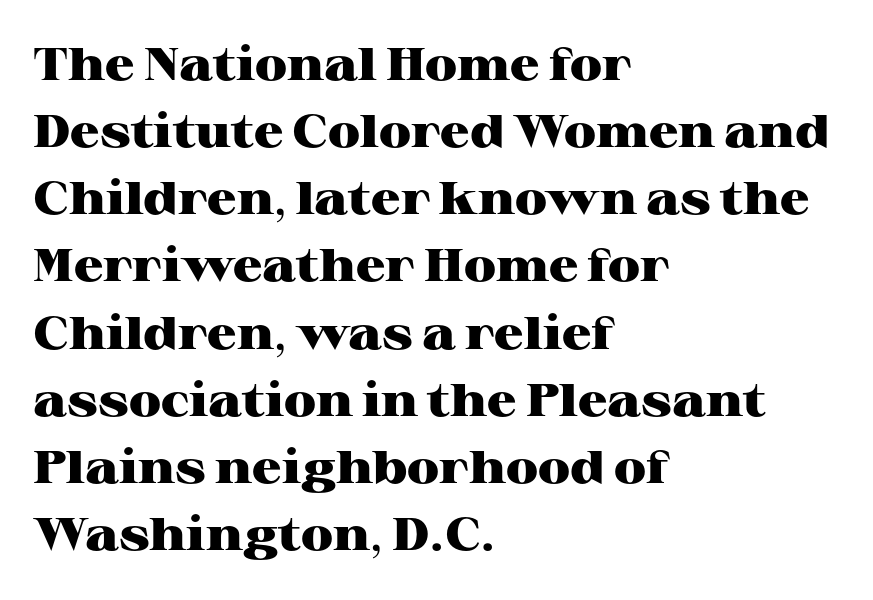
Q: Is the text bold? A: Yes.
Q: Is the text italic (slanted)? A: No, it is upright.
Q: Is the typeface a serif or a sans-serif typeface? A: Serif.
Q: Is the text underlined? A: No.
Q: How is the paragraph aligned? A: Left-aligned.
Q: Is the spacing between letters normal or unusually wide? A: Normal.
Q: Is the spacing between lines tight, normal or loose? A: Normal.
Q: Width (condensed, normal, or wide)? A: Wide.
Q: Stroke contrast? A: High.
Q: x-height? A: Medium.
Q: Monospaced? A: No.
